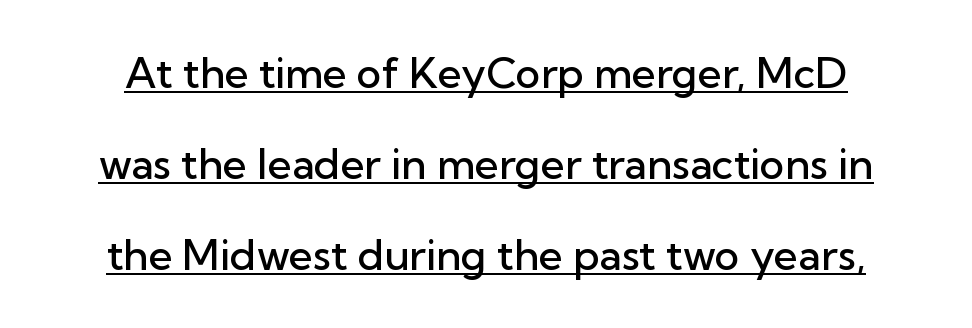
{"serif": "no", "italic": "no", "bold": "semi", "weight": "semibold", "width": "normal", "stroke_contrast": "low", "x_height": "medium", "monospaced": "no", "underline": "yes", "line_spacing": "loose", "line_spacing_ratio": 2.17, "letter_spacing": "normal", "letter_spacing_em": 0.0, "glyph_px": 42}
